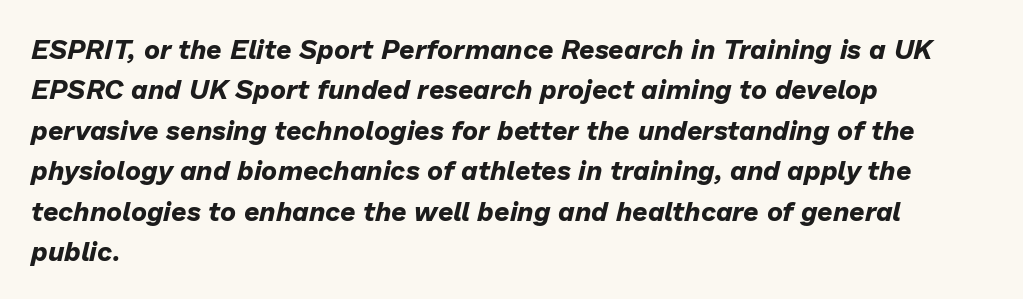
Bold? Absolutely — the strokes are thick and heavy. Nothing unusual about the tracking: characters are spaced as the font intends. What's the leading like? Ordinary, nothing unusual. Unmarked baselines from the first word to the last.
